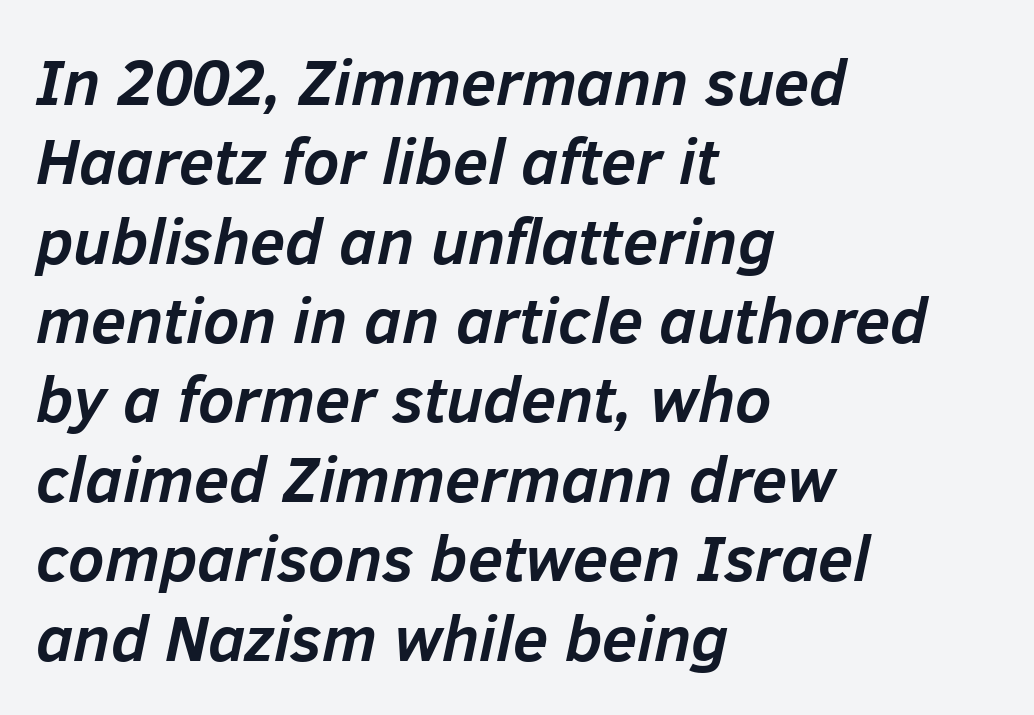
The image shows 64 px semibold type, italic (leaning right); set left-aligned, line spacing 1.24x, normal letter spacing, not underlined; low stroke contrast and a medium x-height.
